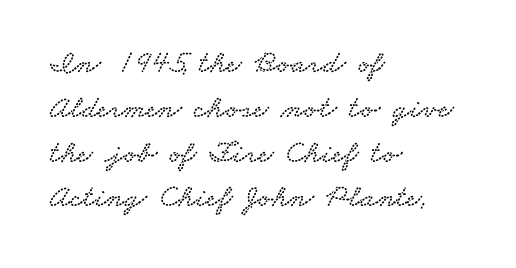
The image shows 32 px wide serif type; set left-aligned, normal line spacing (1.4x), normal letter spacing, not underlined; low stroke contrast and a small x-height.
